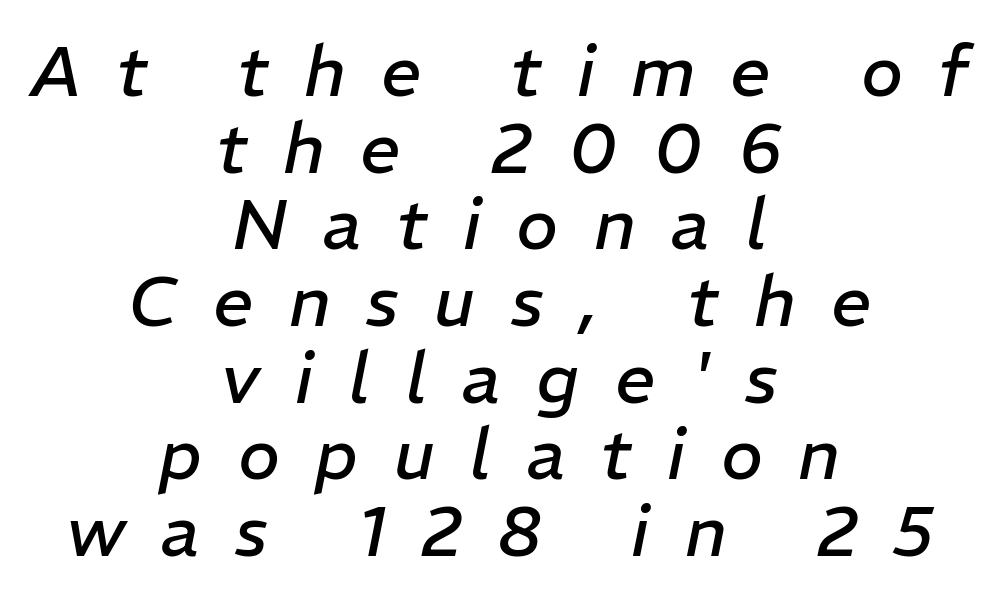
{"italic": "yes", "lean": "right", "slant_degrees": 11, "bold": "no", "weight": "regular", "width": "normal", "stroke_contrast": "low", "x_height": "medium", "monospaced": "no", "underline": "no", "align": "center", "line_spacing": "tight", "line_spacing_ratio": 1.08, "letter_spacing": "wide", "letter_spacing_em": 0.5, "glyph_px": 71}
